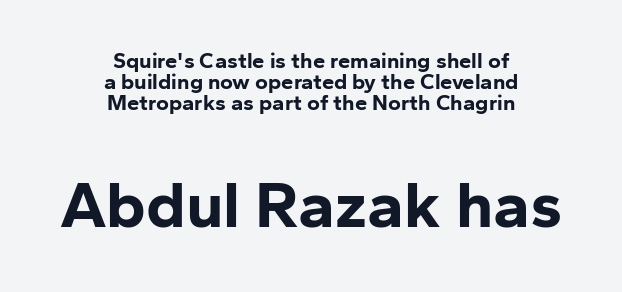
The image shows 66 px bold sans-serif type, upright; set centered, tight line spacing (0.96x), normal letter spacing, not underlined; the second (bottom) block is 3.0x larger; low stroke contrast and a medium x-height.
